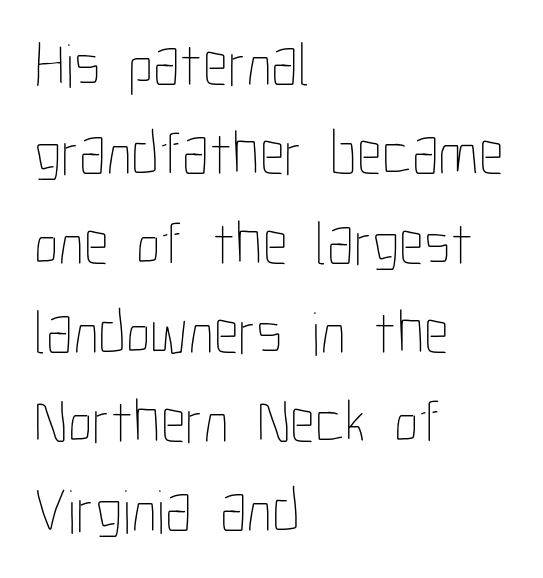
Q: Is the text bold? A: No.
Q: Is the text italic (slanted)? A: No, it is upright.
Q: Is the text underlined? A: No.
Q: How is the paragraph aligned? A: Left-aligned.
Q: Is the spacing between letters normal or unusually wide? A: Normal.
Q: Is the spacing between lines tight, normal or loose? A: Normal.
Q: Width (condensed, normal, or wide)? A: Condensed.
Q: Stroke contrast? A: Low.
Q: x-height? A: Medium.
Q: Monospaced? A: No.
